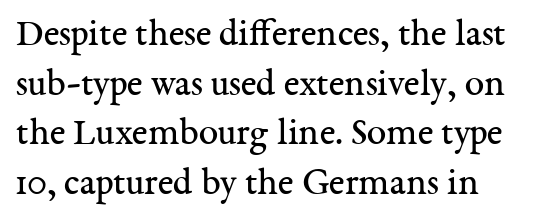
Q: Is the text bold? A: No.
Q: Is the text italic (slanted)? A: No, it is upright.
Q: Is the typeface a serif or a sans-serif typeface? A: Serif.
Q: Is the text underlined? A: No.
Q: How is the paragraph aligned? A: Left-aligned.
Q: Is the spacing between letters normal or unusually wide? A: Normal.
Q: Is the spacing between lines tight, normal or loose? A: Normal.
Q: Width (condensed, normal, or wide)? A: Normal.
Q: Stroke contrast? A: Medium.
Q: x-height? A: Medium.
Q: Monospaced? A: No.
